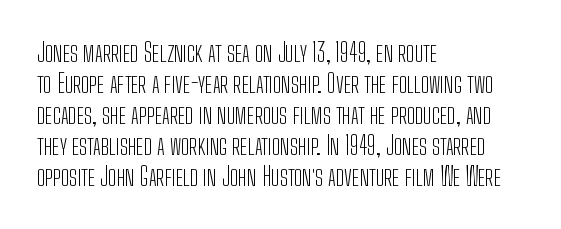
The image shows 25 px text type, upright; set left-aligned, line spacing 1.24x, normal letter spacing, not underlined.
